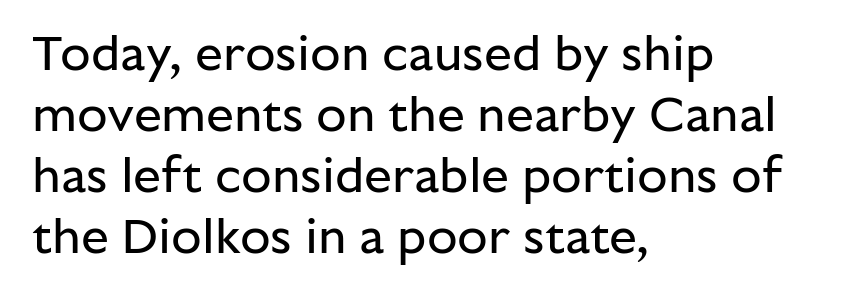
The image shows 50 px regular-weight sans-serif type, upright; set left-aligned, line spacing 1.22x, normal letter spacing, not underlined; low stroke contrast and a medium x-height.
